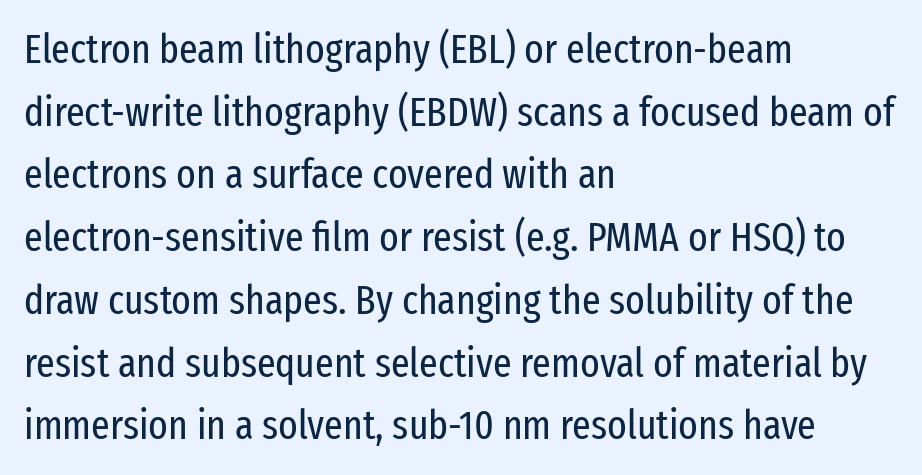
The image shows 41 px regular-weight, condensed sans-serif type, upright; set left-aligned, normal line spacing (1.53x), normal letter spacing, not underlined; low stroke contrast and a medium x-height.
